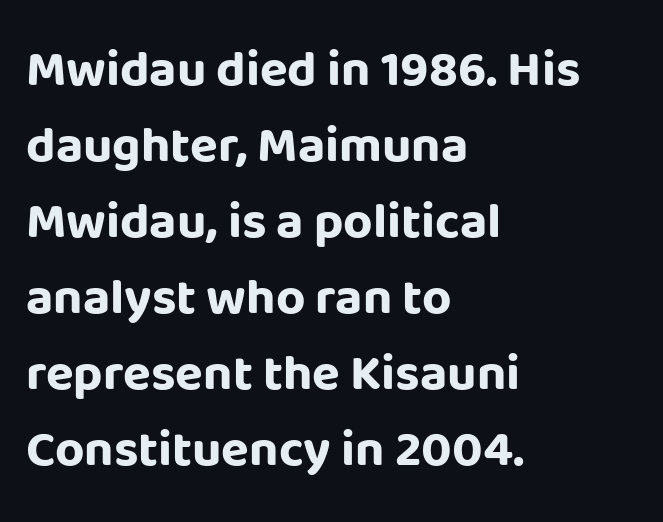
Q: Is the text bold? A: Yes.
Q: Is the text italic (slanted)? A: No, it is upright.
Q: Is the typeface a serif or a sans-serif typeface? A: Sans-serif.
Q: Is the text underlined? A: No.
Q: How is the paragraph aligned? A: Left-aligned.
Q: Is the spacing between letters normal or unusually wide? A: Normal.
Q: Is the spacing between lines tight, normal or loose? A: Normal.
Q: Width (condensed, normal, or wide)? A: Normal.
Q: Stroke contrast? A: Low.
Q: x-height? A: Large.
Q: Monospaced? A: No.
